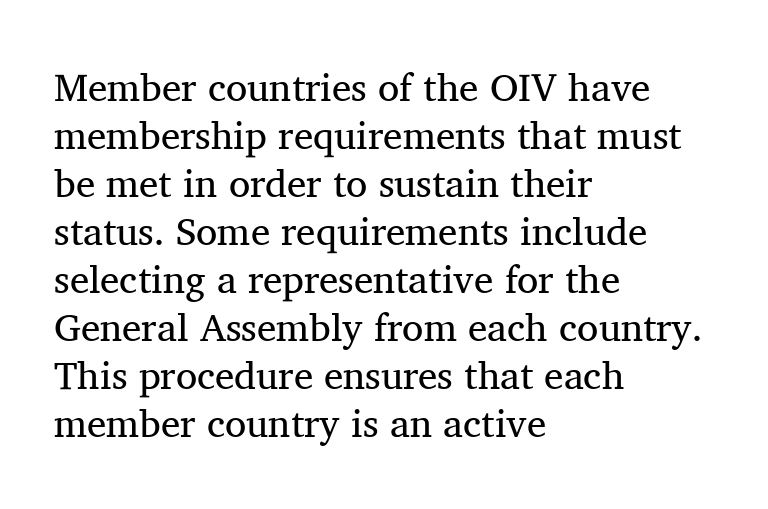
The image shows 39 px regular-weight serif type, upright; set left-aligned, line spacing 1.23x, normal letter spacing, not underlined; medium stroke contrast and a medium x-height.
